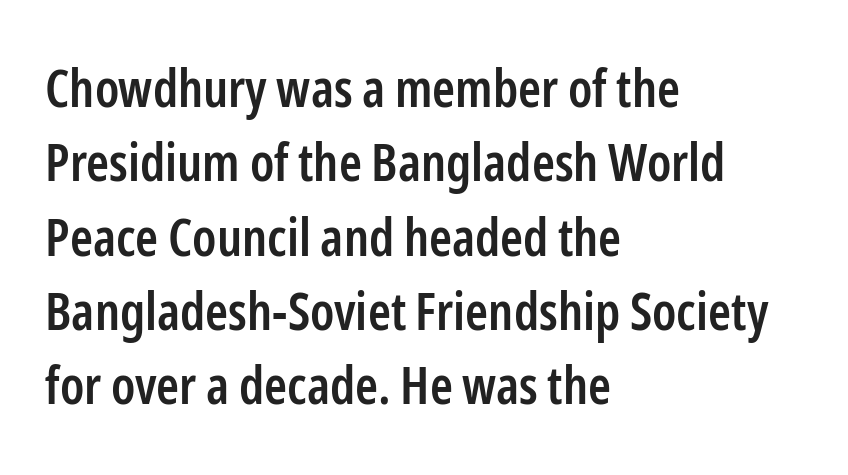
{"serif": "no", "italic": "no", "bold": "semi", "weight": "semibold", "width": "condensed", "stroke_contrast": "low", "x_height": "medium", "monospaced": "no", "underline": "no", "align": "left", "line_spacing": "normal", "line_spacing_ratio": 1.43, "letter_spacing": "normal", "letter_spacing_em": 0.0, "glyph_px": 52}
